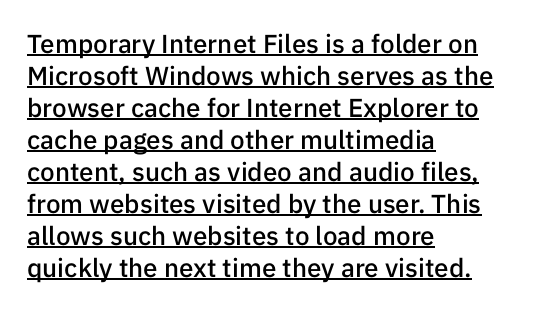
The image shows 26 px text type, upright; set left-aligned, line spacing 1.23x, normal letter spacing, underlined.
